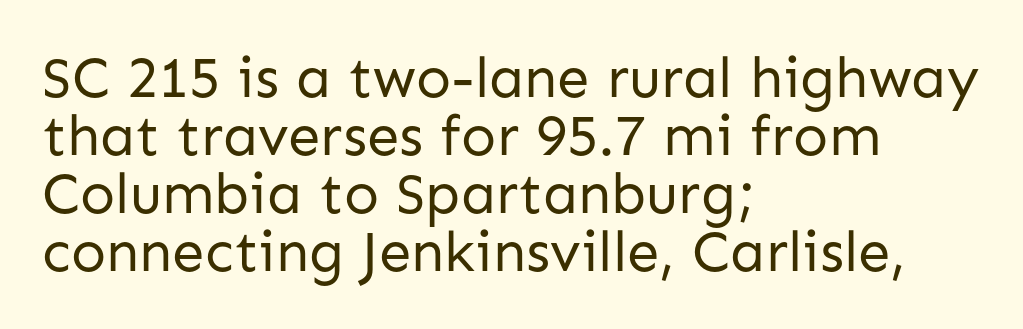
{"serif": "no", "italic": "no", "bold": "no", "weight": "regular", "width": "normal", "stroke_contrast": "low", "x_height": "medium", "monospaced": "no", "underline": "no", "align": "left", "line_spacing": "tight", "line_spacing_ratio": 1.0, "letter_spacing": "normal", "letter_spacing_em": 0.0, "glyph_px": 58}
